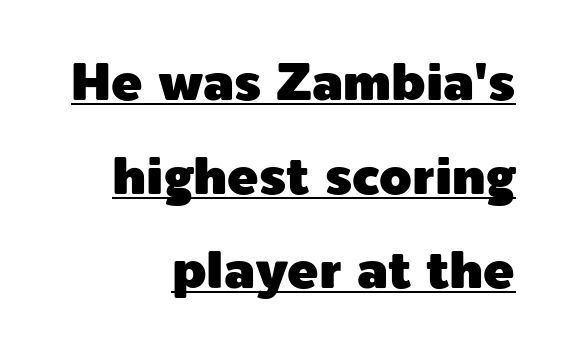
Q: Is the text italic (slanted)? A: No, it is upright.
Q: Is the typeface a serif or a sans-serif typeface? A: Sans-serif.
Q: Is the text underlined? A: Yes.
Q: How is the paragraph aligned? A: Right-aligned.
Q: Is the spacing between letters normal or unusually wide? A: Normal.
Q: Width (condensed, normal, or wide)? A: Normal.
Q: x-height? A: Medium.
Q: Monospaced? A: No.
